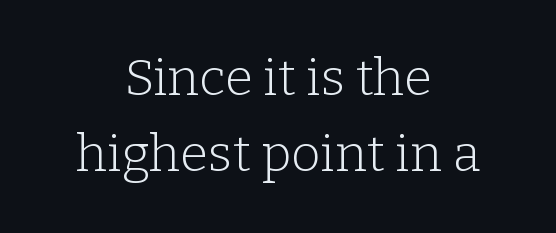
This sample has the flowing, uneven cadence of proportional lettering. Line spacing here is normal. Serif or sans? Serif — the stroke terminals have little feet. Is the block centered? Yes — each line is placed symmetrically about the middle.
